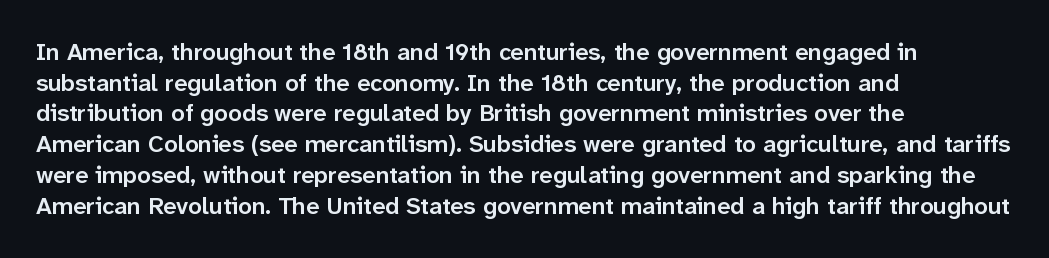
The image shows 24 px text type, upright; set left-aligned, normal line spacing (1.28x), normal letter spacing, not underlined.
